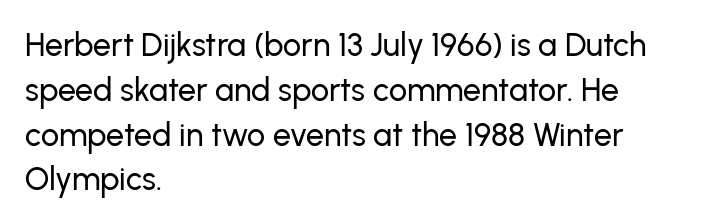
{"serif": "no", "italic": "no", "width": "normal", "stroke_contrast": "low", "x_height": "medium", "monospaced": "no", "underline": "no", "align": "left", "line_spacing": "normal", "line_spacing_ratio": 1.4, "letter_spacing": "normal", "letter_spacing_em": 0.0, "glyph_px": 32}
